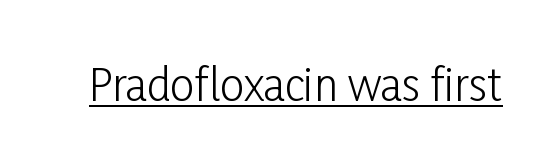
These lines are rendered in a variable-pitch font. This sample uses an upright cut, with every glyph sitting square on the baseline. This rendering features underlined lettering. Each stroke keeps to a modest, everyday thickness or less. The gaps between neighbouring characters are ordinary and unremarkable.
